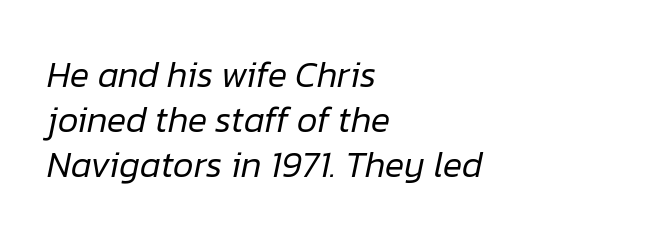
Q: Is the text bold? A: No.
Q: Is the text italic (slanted)? A: Yes, it leans right by about 12 degrees.
Q: Is the text underlined? A: No.
Q: How is the paragraph aligned? A: Left-aligned.
Q: Is the spacing between letters normal or unusually wide? A: Normal.
Q: Is the spacing between lines tight, normal or loose? A: Normal.
Q: Width (condensed, normal, or wide)? A: Normal.
Q: Stroke contrast? A: Low.
Q: x-height? A: Medium.
Q: Monospaced? A: No.
